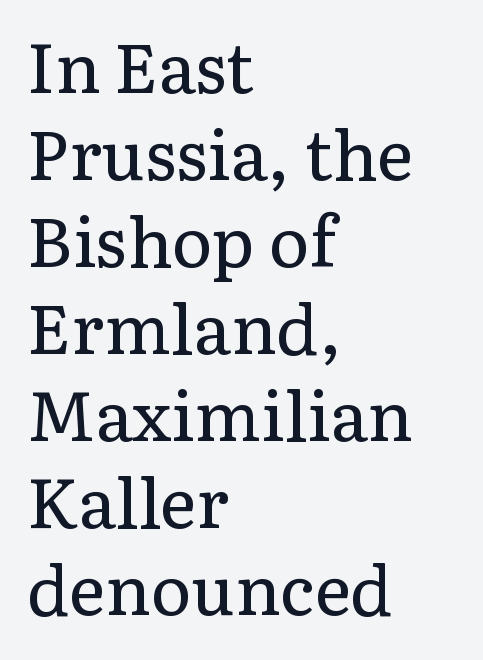
Is the stroke heavy? The answer is a plain regular-or-lighter. Old-style or modern, the face here clearly has serifs. A bare baseline throughout the passage. Tracking here is standard; glyphs follow each other at the usual distance. Characters remain perfectly vertical along every line.
